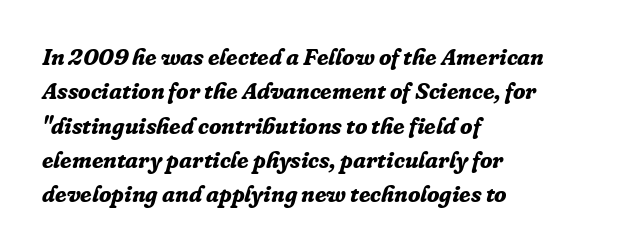
{"italic": "yes", "lean": "right", "slant_degrees": 16, "bold": "yes", "underline": "no", "align": "left", "line_spacing": "normal", "line_spacing_ratio": 1.49, "letter_spacing": "normal", "letter_spacing_em": 0.0, "glyph_px": 23}
